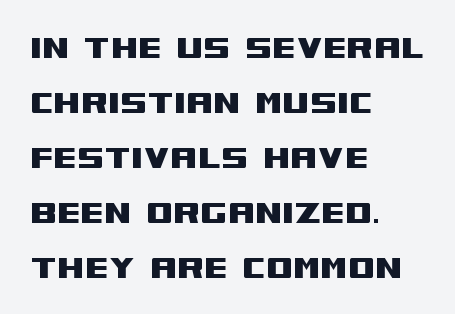
I'd call this a sans setting — the letters go barefoot. The string is rendered with underlining switched off. In terms of posture, this sample is upright. This block has exactly the height ordinary leading produces. What stands out about the letter spacing? Nothing — it is the standard amount. Horizontal alignment here is leftward, the default for most running prose.
